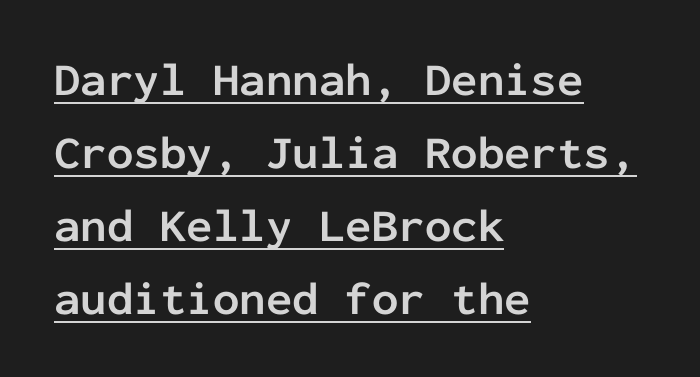
The image shows 47 px semibold sans-serif type, upright, monospaced; set left-aligned, normal line spacing (1.55x), normal letter spacing, underlined; low stroke contrast and a medium x-height.
